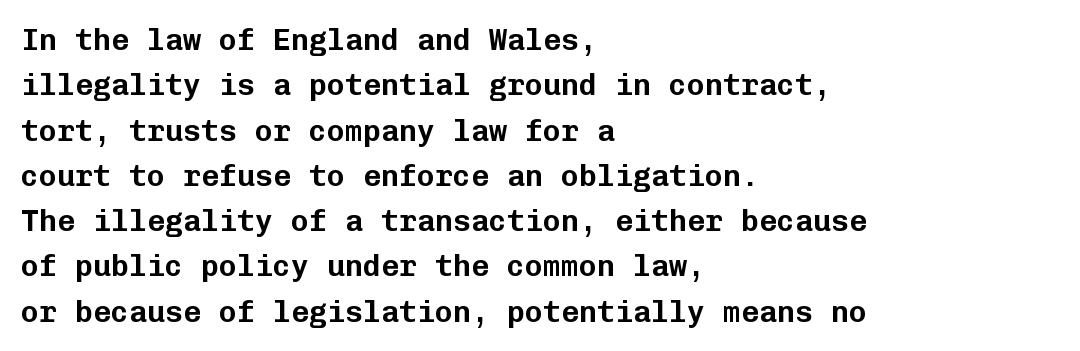
{"serif": "no", "italic": "no", "width": "normal", "stroke_contrast": "low", "x_height": "medium", "monospaced": "yes", "underline": "no", "align": "left", "line_spacing": "normal", "line_spacing_ratio": 1.51, "letter_spacing": "normal", "letter_spacing_em": 0.0, "glyph_px": 30}
